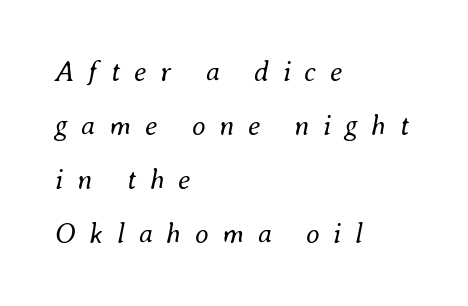
{"italic": "yes", "lean": "right", "slant_degrees": 8, "bold": "no", "weight": "regular", "width": "normal", "stroke_contrast": "medium", "x_height": "small", "monospaced": "no", "underline": "no", "align": "left", "line_spacing": "loose", "line_spacing_ratio": 1.93, "letter_spacing": "wide", "letter_spacing_em": 0.49, "glyph_px": 28}
